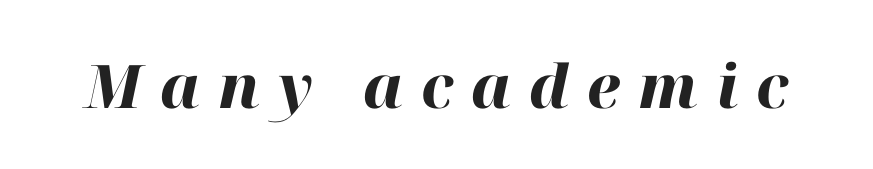
The image shows 60 px heavy type, italic (leaning right); set unusually wide letter spacing (+0.3 em), not underlined; high stroke contrast and a medium x-height.
